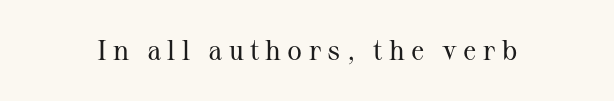
{"serif": "yes", "italic": "no", "bold": "no", "weight": "regular", "width": "normal", "stroke_contrast": "medium", "x_height": "medium", "monospaced": "no", "underline": "no", "letter_spacing": "wide", "letter_spacing_em": 0.22, "glyph_px": 28}
